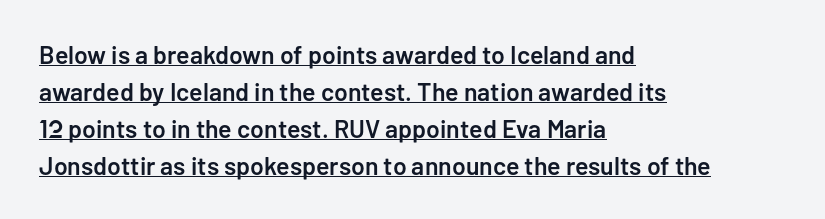
{"italic": "no", "bold": "semi", "underline": "yes", "align": "left", "line_spacing": "normal", "line_spacing_ratio": 1.48, "letter_spacing": "normal", "letter_spacing_em": 0.0, "glyph_px": 25}
